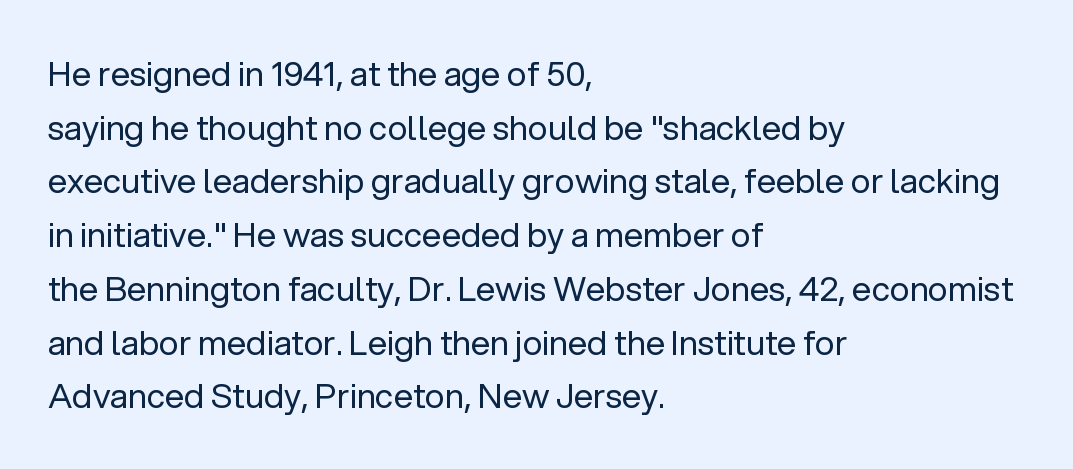
The image shows 34 px regular-weight sans-serif type, upright; set left-aligned, normal line spacing (1.58x), normal letter spacing, not underlined; low stroke contrast and a medium x-height.
